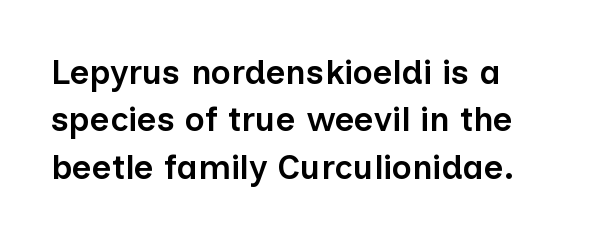
The image shows 34 px semibold sans-serif type, upright; set left-aligned, normal line spacing (1.39x), normal letter spacing, not underlined; low stroke contrast and a medium x-height.
